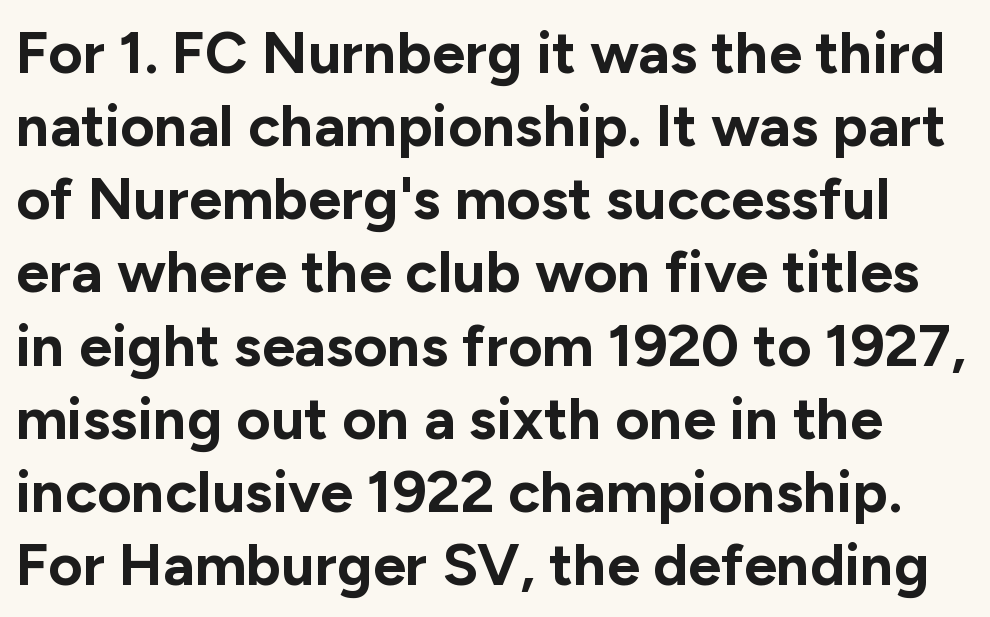
Q: Is the text bold? A: Yes.
Q: Is the text italic (slanted)? A: No, it is upright.
Q: Is the typeface a serif or a sans-serif typeface? A: Sans-serif.
Q: Is the text underlined? A: No.
Q: Is the spacing between letters normal or unusually wide? A: Normal.
Q: Width (condensed, normal, or wide)? A: Normal.
Q: Stroke contrast? A: Low.
Q: x-height? A: Medium.
Q: Monospaced? A: No.
